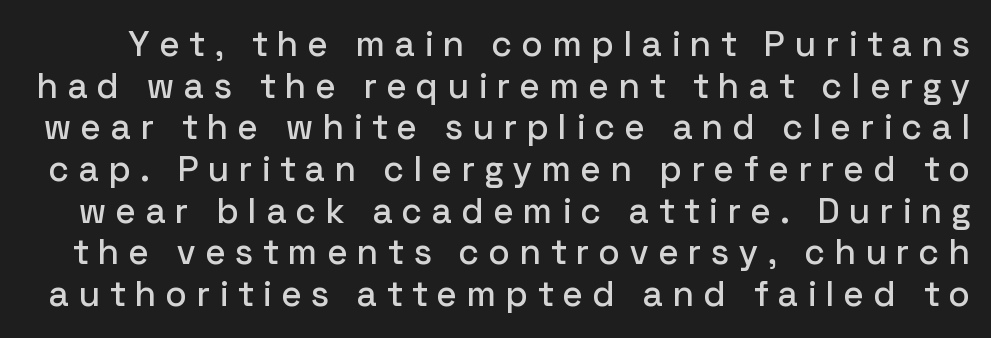
The image shows 35 px sans-serif type, upright; set line spacing 1.19x, unusually wide letter spacing (+0.29 em), not underlined; low stroke contrast and a medium x-height.
